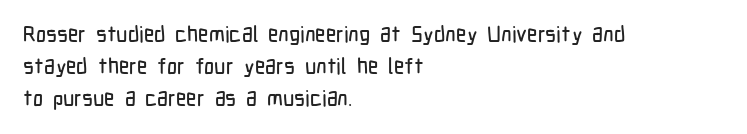
{"italic": "no", "underline": "no", "align": "left", "line_spacing": "normal", "line_spacing_ratio": 1.46, "letter_spacing": "normal", "letter_spacing_em": 0.0, "glyph_px": 22}
